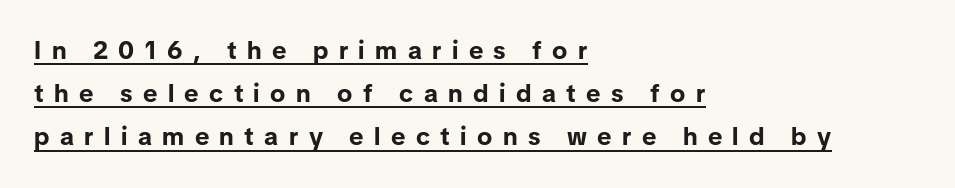
The image shows 25 px bold type, upright; set left-aligned, line spacing 1.73x, unusually wide letter spacing (+0.42 em), underlined.
